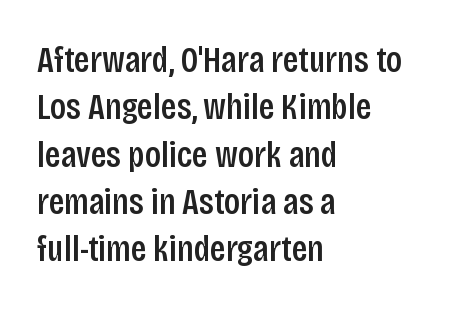
{"serif": "no", "italic": "no", "bold": "semi", "weight": "semibold", "width": "condensed", "stroke_contrast": "low", "x_height": "large", "monospaced": "no", "underline": "no", "align": "left", "line_spacing": "normal", "line_spacing_ratio": 1.28, "letter_spacing": "normal", "letter_spacing_em": 0.0, "glyph_px": 37}
